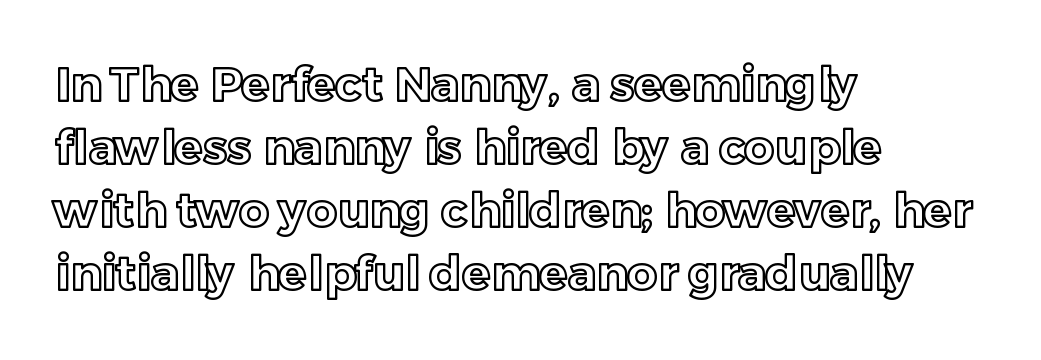
The image shows 47 px text type, upright; set left-aligned, normal line spacing (1.34x), normal letter spacing, not underlined; a medium x-height.
